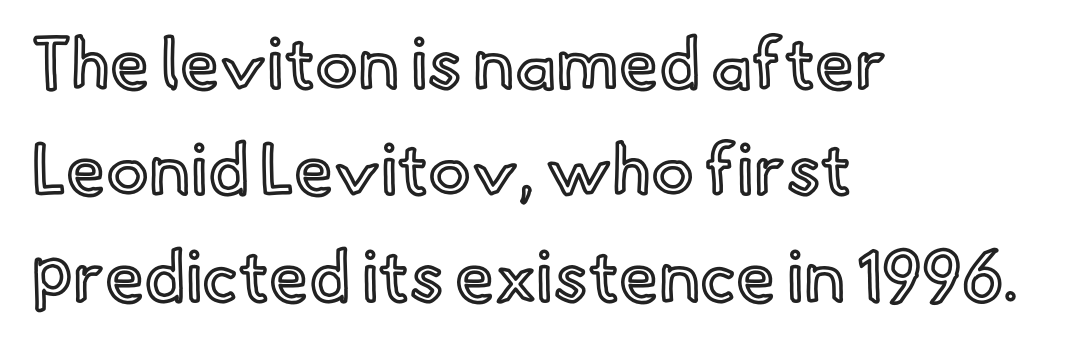
{"italic": "no", "width": "normal", "x_height": "small", "monospaced": "no", "underline": "no", "align": "left", "line_spacing": "normal", "line_spacing_ratio": 1.5, "letter_spacing": "normal", "letter_spacing_em": 0.0, "glyph_px": 71}
